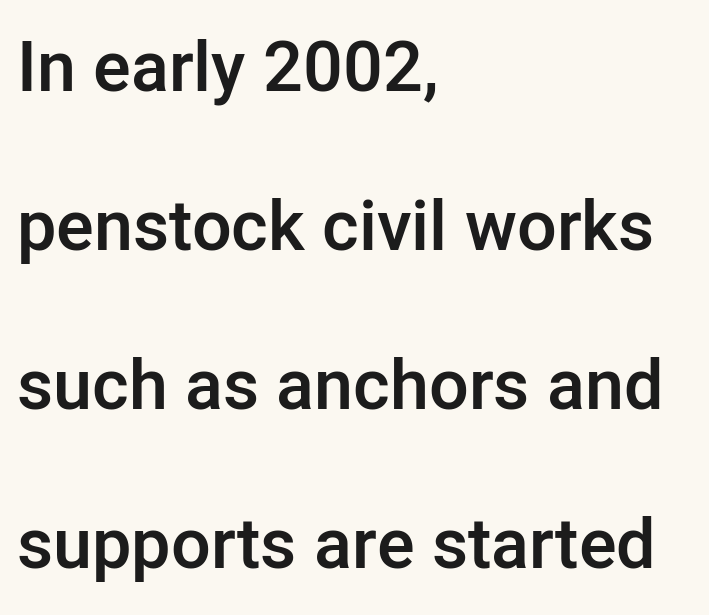
{"serif": "no", "italic": "no", "bold": "semi", "weight": "semibold", "width": "normal", "stroke_contrast": "low", "x_height": "medium", "monospaced": "no", "underline": "no", "align": "left", "line_spacing": "loose", "line_spacing_ratio": 2.27, "letter_spacing": "normal", "letter_spacing_em": 0.0, "glyph_px": 70}
